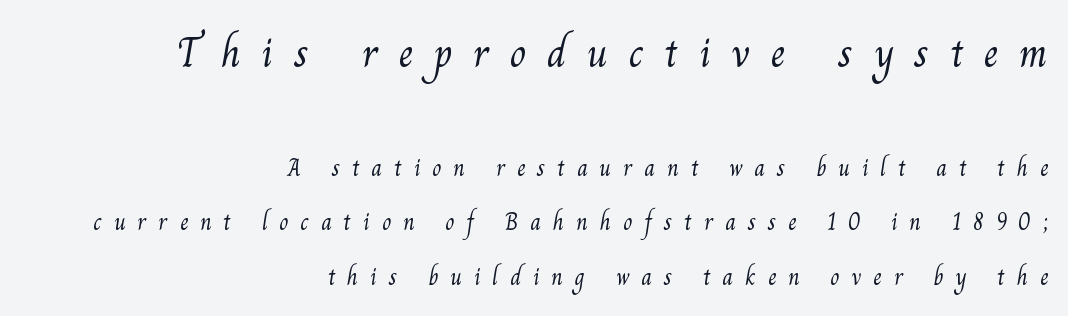
The image shows 42 px light serif type; set right-aligned, loose line spacing (2.27x), unusually wide letter spacing (+0.49 em), not underlined; the first (top) block is 1.75x larger; medium stroke contrast and a small x-height.
